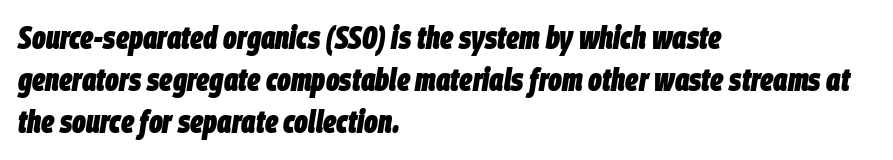
The rendering uses a bold face; every stroke is thick and dark. In terms of leading, this rendering sits right in the middle. Glyph-to-glyph distance matches everyday printed text. Letters rest on an invisible, unmarked baseline.
